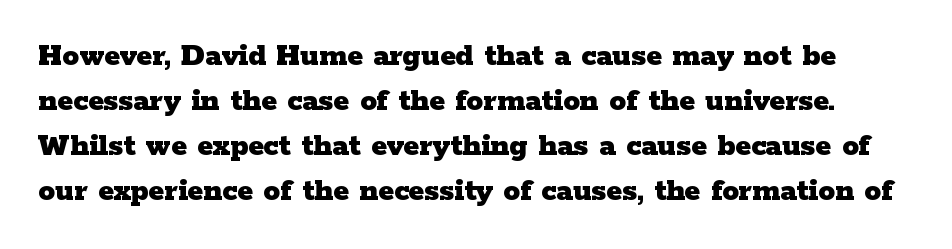
{"serif": "yes", "italic": "no", "bold": "yes", "weight": "heavy", "width": "wide", "stroke_contrast": "low", "x_height": "medium", "monospaced": "no", "underline": "no", "line_spacing": "normal", "line_spacing_ratio": 1.36, "letter_spacing": "normal", "letter_spacing_em": 0.0, "glyph_px": 33}
